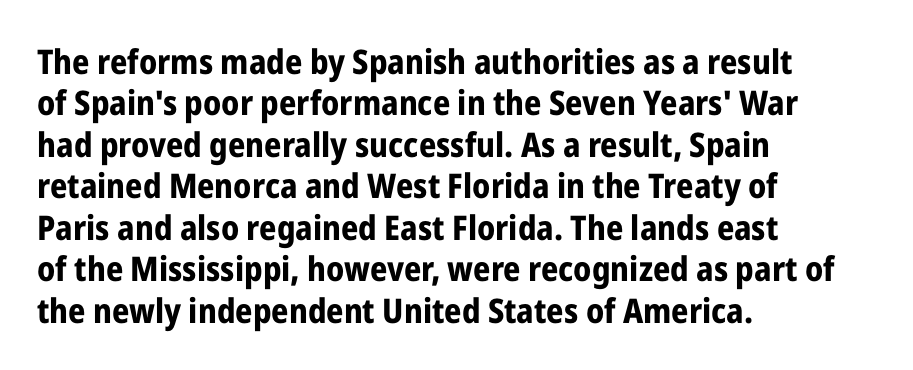
Q: Is the text bold? A: Yes.
Q: Is the text italic (slanted)? A: No, it is upright.
Q: Is the typeface a serif or a sans-serif typeface? A: Sans-serif.
Q: Is the text underlined? A: No.
Q: How is the paragraph aligned? A: Left-aligned.
Q: Is the spacing between letters normal or unusually wide? A: Normal.
Q: Width (condensed, normal, or wide)? A: Condensed.
Q: Stroke contrast? A: Low.
Q: x-height? A: Medium.
Q: Monospaced? A: No.
